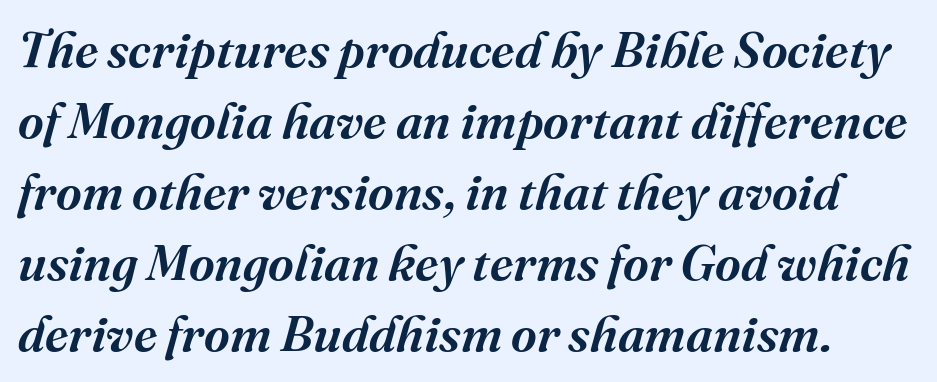
The image shows 50 px semibold serif type, italic (leaning right); set normal line spacing (1.42x), normal letter spacing, not underlined; medium stroke contrast and a medium x-height.
